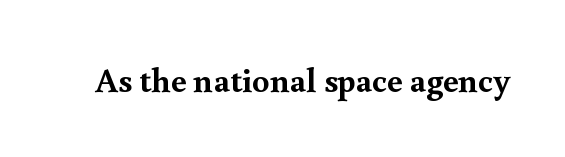
Set as a true bold cut, around the 700 mark. This rendering employs a face with finishing strokes, i.e., a serif. Unmarked baselines from the first word to the last. This rendering leaves character spacing at its baseline value. Posture: upright roman.
